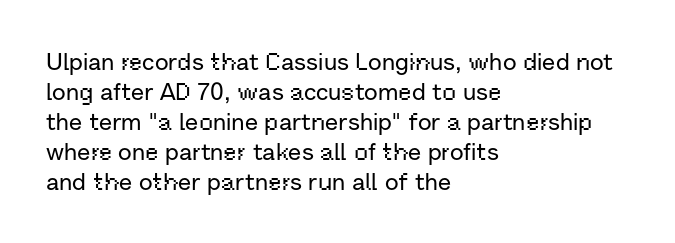
The image shows 24 px text type, upright; set left-aligned, normal line spacing (1.25x), normal letter spacing, not underlined.
